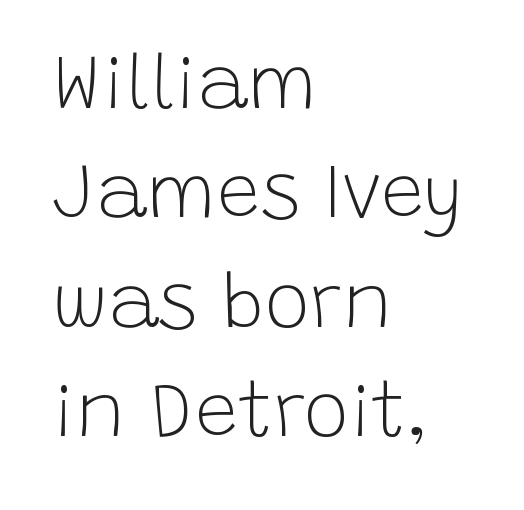
{"serif": "no", "italic": "no", "bold": "no", "weight": "light", "width": "normal", "stroke_contrast": "low", "x_height": "large", "monospaced": "no", "underline": "no", "align": "left", "line_spacing": "normal", "line_spacing_ratio": 1.44, "letter_spacing": "normal", "letter_spacing_em": 0.0, "glyph_px": 76}
